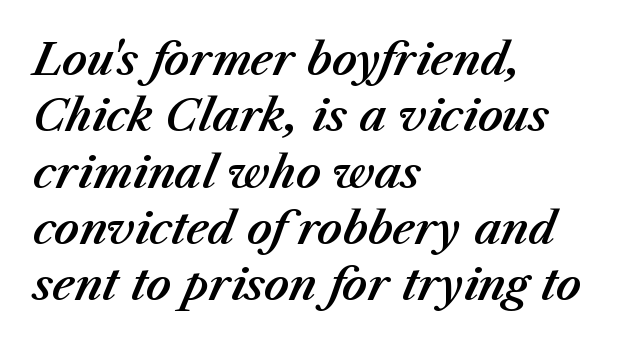
The image shows 43 px text type, italic (leaning right); set left-aligned, normal line spacing (1.31x), normal letter spacing, not underlined; medium stroke contrast and a medium x-height.
